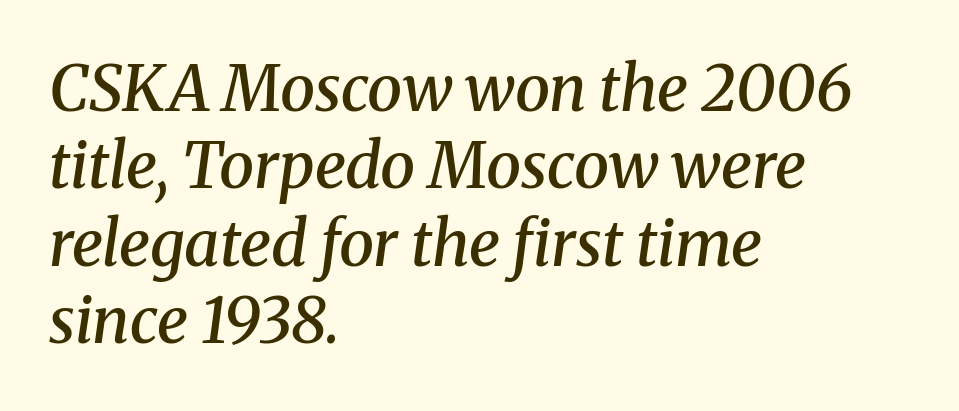
Words float on clear page, feet unadorned. Layout note: lines flush left. What weight is shown? A semibold, between regular and bold. Observe the serifs anchoring each vertical stroke in this sample. Standard letterfit; no display-style spreading of the glyphs.
